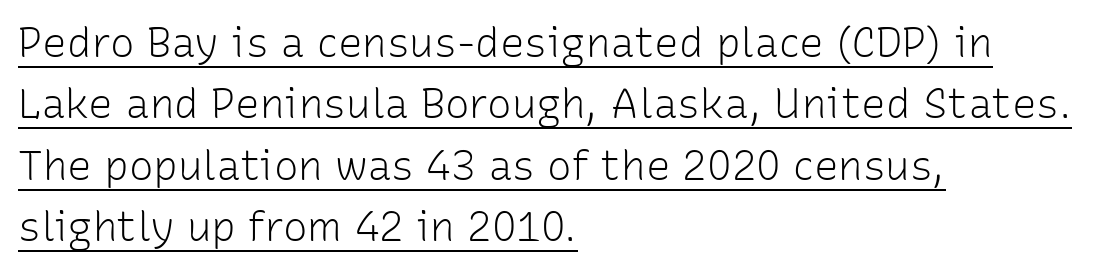
{"serif": "no", "italic": "no", "bold": "no", "weight": "light", "width": "normal", "stroke_contrast": "low", "x_height": "medium", "monospaced": "no", "underline": "yes", "align": "left", "line_spacing": "normal", "line_spacing_ratio": 1.5, "letter_spacing": "normal", "letter_spacing_em": 0.0, "glyph_px": 41}
